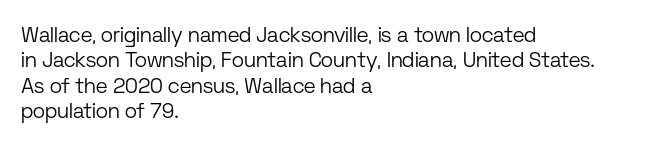
The image shows 21 px text type, upright; set left-aligned, line spacing 1.21x, normal letter spacing, not underlined.
